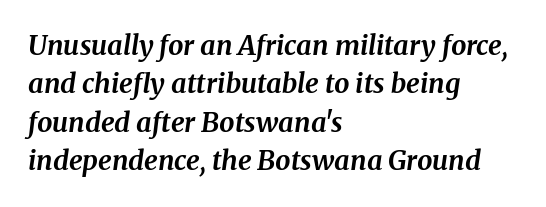
Q: Is the text bold? A: Yes.
Q: Is the text italic (slanted)? A: Yes, it leans right by about 8 degrees.
Q: Is the text underlined? A: No.
Q: How is the paragraph aligned? A: Left-aligned.
Q: Is the spacing between letters normal or unusually wide? A: Normal.
Q: Is the spacing between lines tight, normal or loose? A: Normal.
